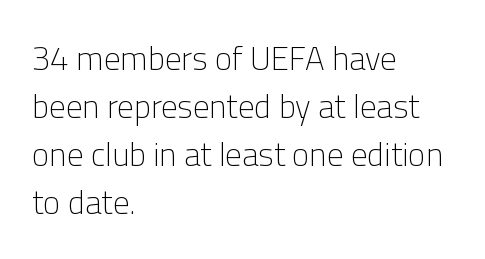
The image shows 33 px light sans-serif type, upright; set left-aligned, normal line spacing (1.45x), normal letter spacing, not underlined; low stroke contrast and a medium x-height.
